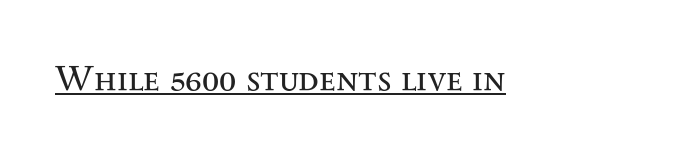
Q: Is the text bold? A: No.
Q: Is the text italic (slanted)? A: No, it is upright.
Q: Is the typeface a serif or a sans-serif typeface? A: Serif.
Q: Is the text underlined? A: Yes.
Q: Is the spacing between letters normal or unusually wide? A: Normal.
Q: Width (condensed, normal, or wide)? A: Wide.
Q: Stroke contrast? A: Medium.
Q: x-height? A: Small.
Q: Monospaced? A: No.
